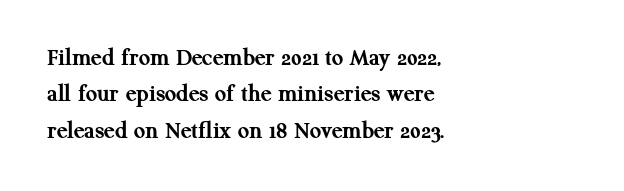
The letters are bold, with thick, heavy strokes. If you measured baseline to baseline, you'd find a middling distance. Posture: straight, roman, zero tilt. No word sits above an underline.
